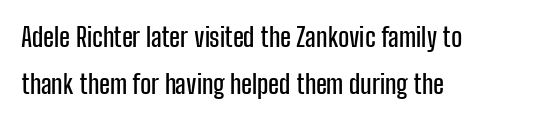
{"italic": "no", "underline": "no", "align": "left", "line_spacing_ratio": 1.8, "letter_spacing": "normal", "letter_spacing_em": 0.0, "glyph_px": 26}
